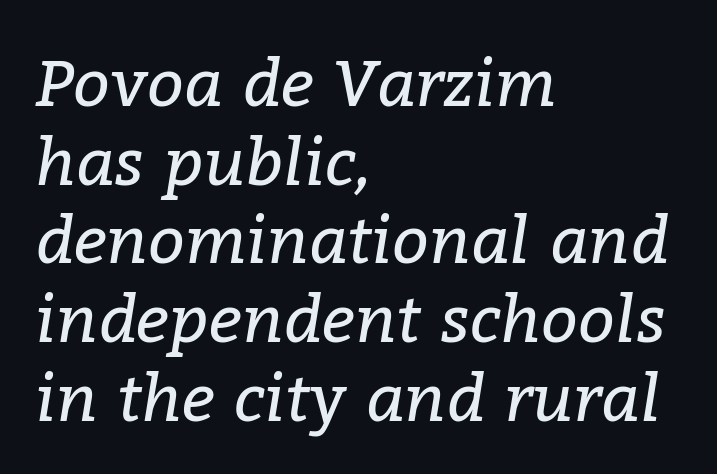
{"serif": "yes", "italic": "yes", "lean": "right", "slant_degrees": 9, "bold": "no", "weight": "regular", "width": "normal", "stroke_contrast": "low", "x_height": "medium", "monospaced": "no", "underline": "no", "align": "left", "line_spacing_ratio": 1.21, "letter_spacing": "normal", "letter_spacing_em": 0.0, "glyph_px": 65}
